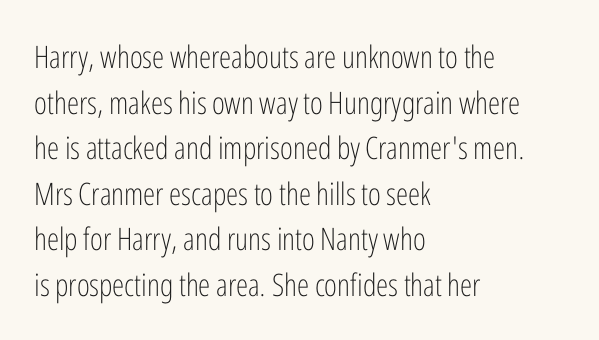
Q: Is the text bold? A: No.
Q: Is the text italic (slanted)? A: No, it is upright.
Q: Is the typeface a serif or a sans-serif typeface? A: Sans-serif.
Q: Is the text underlined? A: No.
Q: How is the paragraph aligned? A: Left-aligned.
Q: Is the spacing between letters normal or unusually wide? A: Normal.
Q: Is the spacing between lines tight, normal or loose? A: Normal.
Q: Width (condensed, normal, or wide)? A: Condensed.
Q: Stroke contrast? A: Low.
Q: x-height? A: Medium.
Q: Monospaced? A: No.
